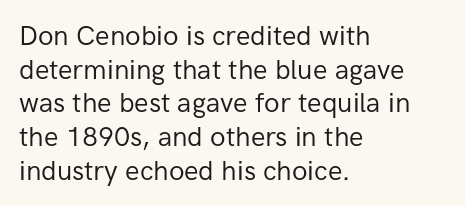
Whoever set this chose a conventional vertical rhythm. Each stroke keeps to a modest, everyday thickness or less. Is there any slant? The stems are plumb. Any mark beneath the type? The region is blank. Horizontal alignment here is leftward, the default for most running prose.
